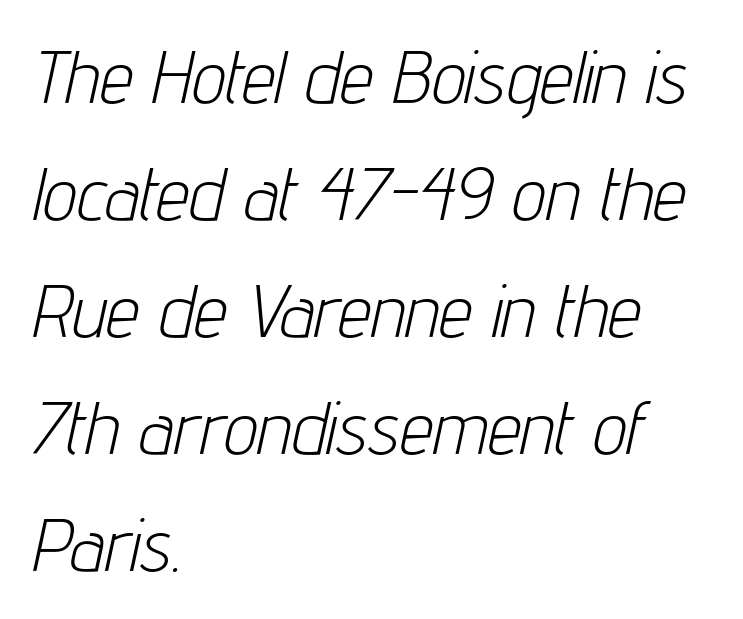
{"italic": "yes", "lean": "right", "slant_degrees": 12, "bold": "no", "weight": "light", "width": "condensed", "stroke_contrast": "low", "x_height": "medium", "monospaced": "no", "underline": "no", "align": "left", "line_spacing": "normal", "line_spacing_ratio": 1.56, "letter_spacing": "normal", "letter_spacing_em": 0.0, "glyph_px": 75}
